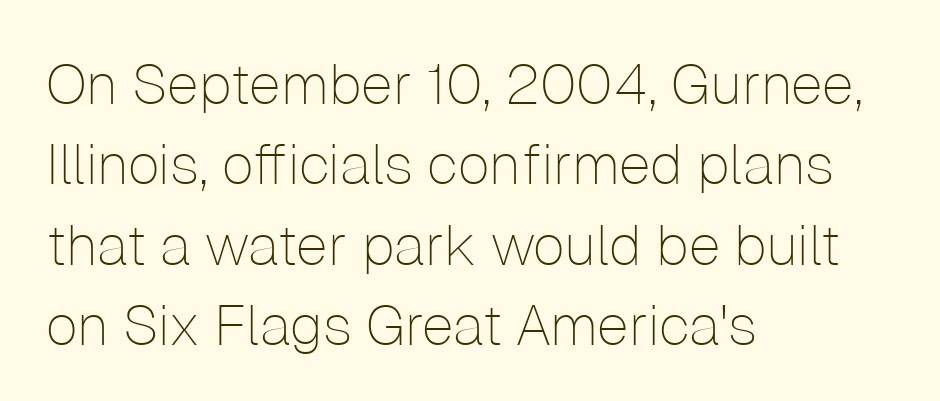
The image shows 57 px thin sans-serif type, upright; set left-aligned, normal line spacing (1.41x), normal letter spacing, not underlined; low stroke contrast and a medium x-height.
